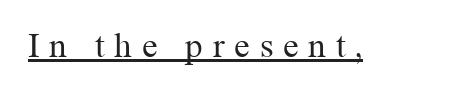
{"serif": "yes", "italic": "no", "bold": "no", "weight": "regular", "width": "normal", "stroke_contrast": "medium", "x_height": "medium", "monospaced": "no", "underline": "yes", "letter_spacing": "wide", "letter_spacing_em": 0.28, "glyph_px": 35}
